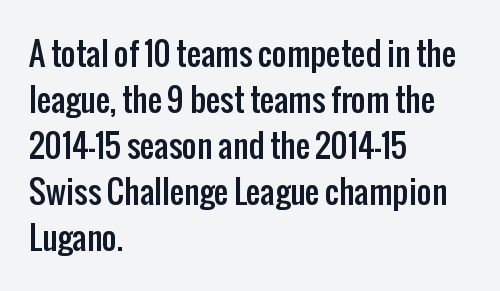
{"serif": "no", "italic": "no", "width": "condensed", "stroke_contrast": "low", "x_height": "medium", "monospaced": "no", "underline": "no", "align": "left", "line_spacing": "normal", "line_spacing_ratio": 1.44, "letter_spacing": "normal", "letter_spacing_em": 0.0, "glyph_px": 32}
